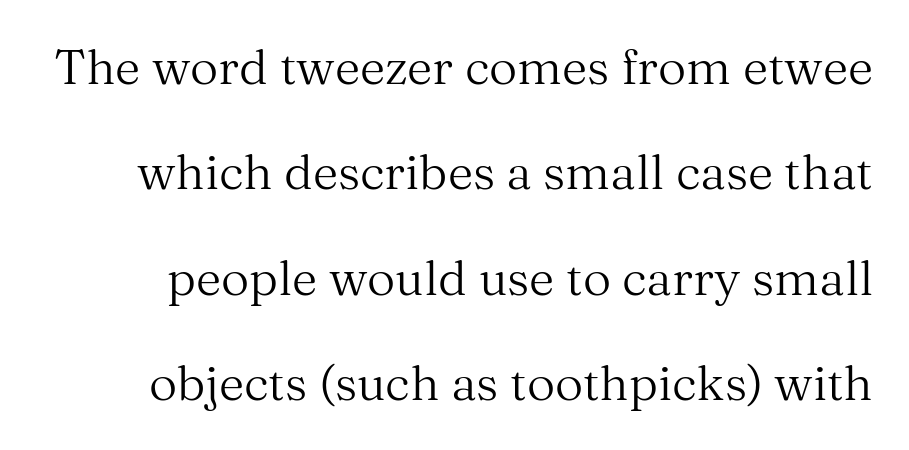
Notice the wide empty band between every row — that's loose leading. Each letter keeps its own natural width here, so spacing adapts to shape. Is this a sans? No — the strokes have serifs. Unbolded letterforms with no extra heft. Each word holds together tightly as a unit, with standard inter-letter gaps.
